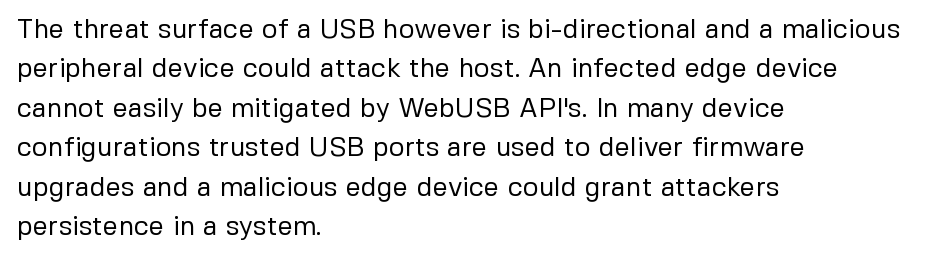
{"italic": "no", "bold": "no", "underline": "no", "align": "left", "line_spacing": "normal", "line_spacing_ratio": 1.46, "letter_spacing": "normal", "letter_spacing_em": 0.0, "glyph_px": 27}
